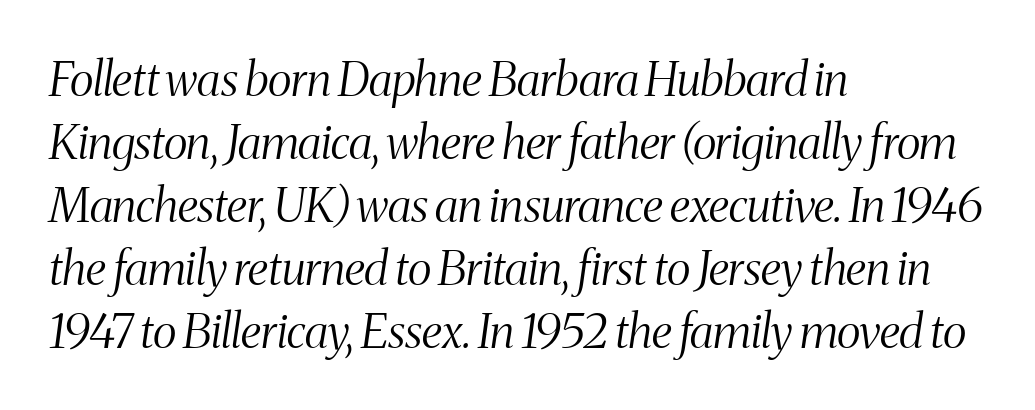
{"serif": "yes", "italic": "yes", "lean": "right", "slant_degrees": 8, "bold": "no", "weight": "light", "width": "condensed", "stroke_contrast": "medium", "x_height": "medium", "monospaced": "no", "underline": "no", "align": "left", "line_spacing": "normal", "line_spacing_ratio": 1.34, "letter_spacing": "normal", "letter_spacing_em": 0.0, "glyph_px": 47}
